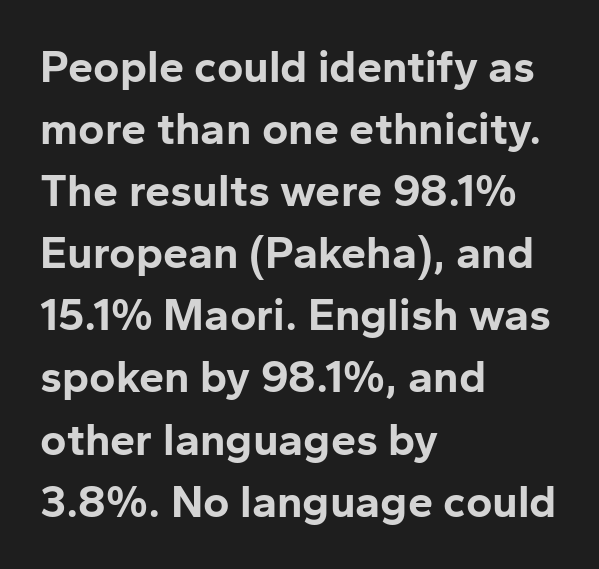
A full-strength bold gives these letters their thick strokes. Note the varied advance widths — an 'i' is clearly narrower than an 'm'. The lines are quadded left. Line spacing here is normal. Underline: absent. Every stem runs plumb, perpendicular to the baseline.
